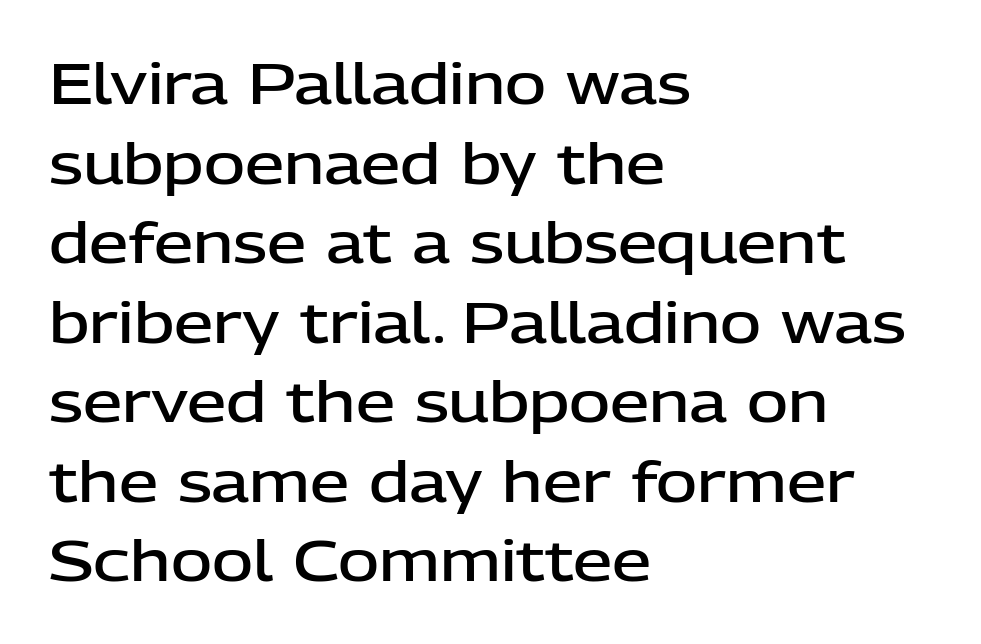
{"serif": "no", "italic": "no", "bold": "semi", "weight": "semibold", "width": "normal", "stroke_contrast": "low", "x_height": "medium", "monospaced": "no", "underline": "no", "align": "left", "line_spacing": "normal", "line_spacing_ratio": 1.42, "letter_spacing": "normal", "letter_spacing_em": 0.0, "glyph_px": 56}
